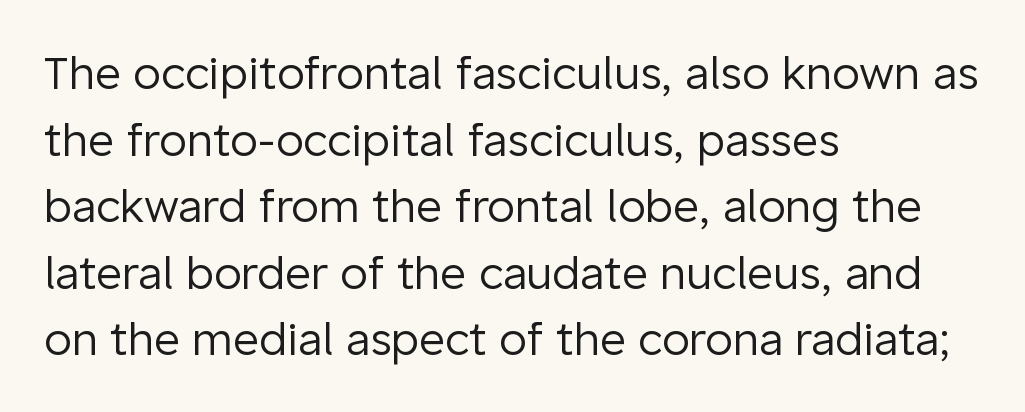
The image shows 45 px regular-weight sans-serif type, upright; set left-aligned, normal line spacing (1.48x), normal letter spacing, not underlined; low stroke contrast and a medium x-height.
